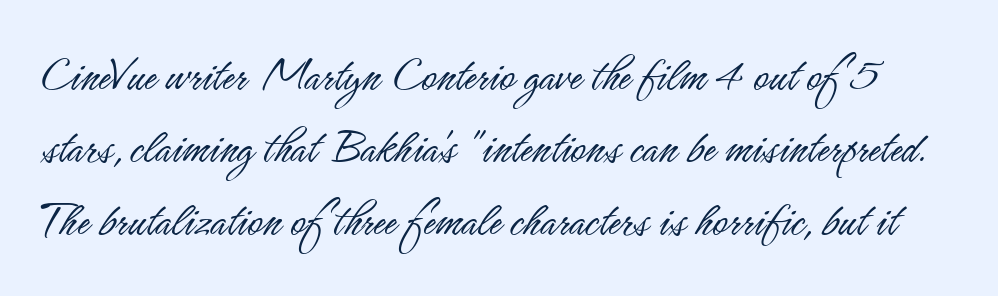
The image shows 51 px light, condensed sans-serif type; set normal line spacing (1.42x), normal letter spacing, not underlined; low stroke contrast and a small x-height.
